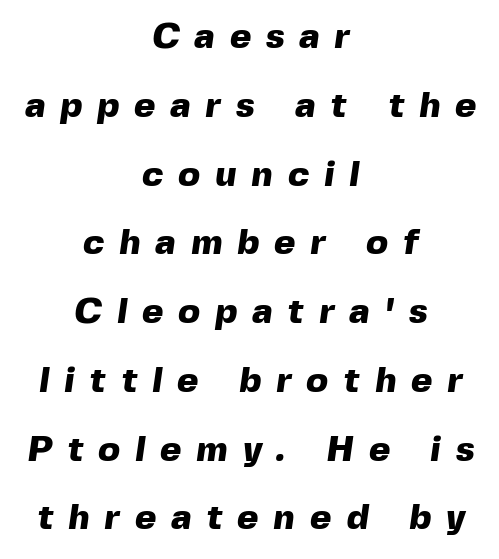
Q: Is the text bold? A: Yes.
Q: Is the typeface a serif or a sans-serif typeface? A: Sans-serif.
Q: Is the text underlined? A: No.
Q: How is the paragraph aligned? A: Centered.
Q: Is the spacing between letters normal or unusually wide? A: Unusually wide.
Q: Is the spacing between lines tight, normal or loose? A: Loose.
Q: Width (condensed, normal, or wide)? A: Normal.
Q: x-height? A: Medium.
Q: Monospaced? A: No.
